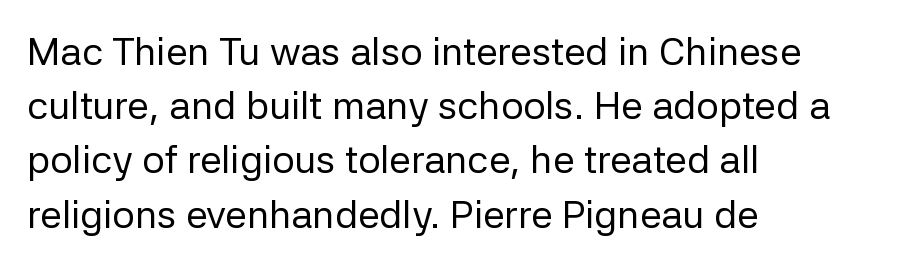
The image shows 39 px regular-weight sans-serif type, upright; set left-aligned, normal line spacing (1.39x), normal letter spacing, not underlined; low stroke contrast and a medium x-height.
